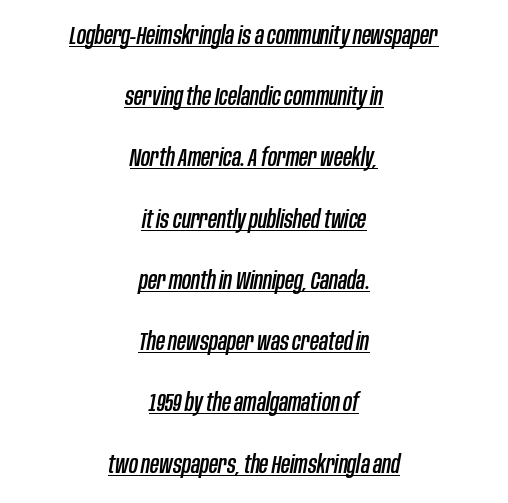
Q: Is the text italic (slanted)? A: Yes, it leans right by about 10 degrees.
Q: Is the text underlined? A: Yes.
Q: How is the paragraph aligned? A: Centered.
Q: Is the spacing between letters normal or unusually wide? A: Normal.
Q: Is the spacing between lines tight, normal or loose? A: Loose.
